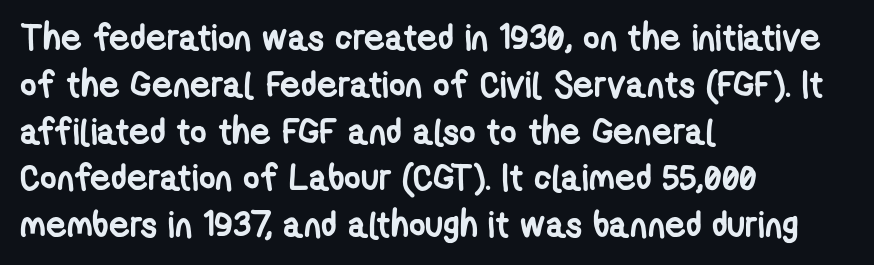
{"serif": "no", "bold": "yes", "weight": "semibold", "width": "condensed", "stroke_contrast": "low", "x_height": "medium", "monospaced": "no", "underline": "no", "align": "left", "line_spacing": "normal", "line_spacing_ratio": 1.3, "letter_spacing": "normal", "letter_spacing_em": 0.0, "glyph_px": 36}
